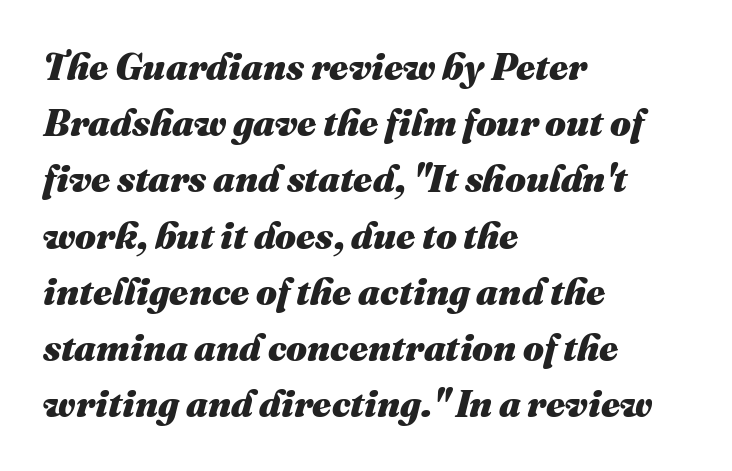
Glance below the letters and you will spot only blank space. Here the designer chose a conventional face with non-uniform glyph widths. Layout note: lines flush left. Nothing unusual about the tracking: characters are spaced as the font intends. Strong, thick strokes mark this as bold type.
